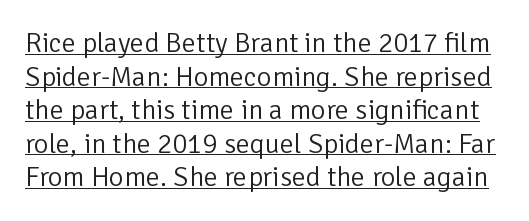
{"serif": "no", "italic": "no", "bold": "no", "weight": "light", "width": "normal", "stroke_contrast": "low", "x_height": "medium", "monospaced": "no", "underline": "yes", "line_spacing_ratio": 1.2, "letter_spacing": "normal", "letter_spacing_em": 0.0, "glyph_px": 28}
